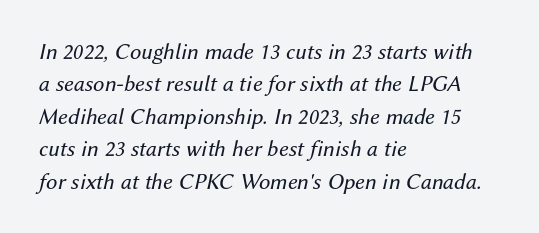
Q: Is the text bold? A: No.
Q: Is the text italic (slanted)? A: Yes, it leans right by about 12 degrees.
Q: Is the text underlined? A: No.
Q: How is the paragraph aligned? A: Left-aligned.
Q: Is the spacing between letters normal or unusually wide? A: Normal.
Q: Is the spacing between lines tight, normal or loose? A: Normal.
